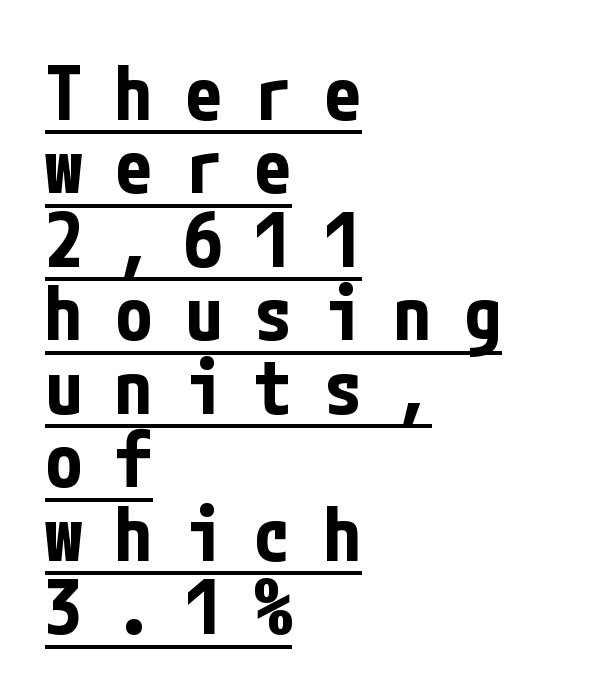
Q: Is the text bold? A: Yes.
Q: Is the text italic (slanted)? A: No, it is upright.
Q: Is the typeface a serif or a sans-serif typeface? A: Sans-serif.
Q: Is the text underlined? A: Yes.
Q: How is the paragraph aligned? A: Left-aligned.
Q: Is the spacing between letters normal or unusually wide? A: Unusually wide.
Q: Is the spacing between lines tight, normal or loose? A: Tight.
Q: Width (condensed, normal, or wide)? A: Condensed.
Q: Stroke contrast? A: Low.
Q: x-height? A: Medium.
